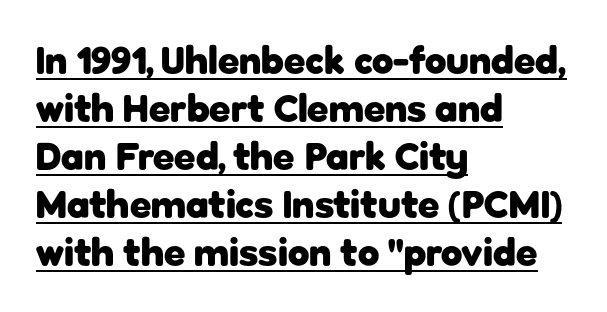
{"serif": "no", "italic": "no", "bold": "yes", "weight": "heavy", "width": "normal", "stroke_contrast": "low", "x_height": "medium", "monospaced": "no", "underline": "yes", "align": "left", "line_spacing_ratio": 1.23, "letter_spacing": "normal", "letter_spacing_em": 0.0, "glyph_px": 39}
